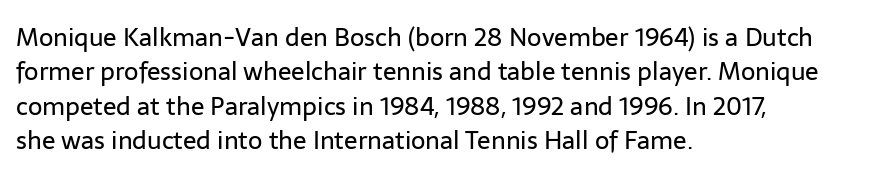
Spacing between characters is what you'd get straight out of the box. The passage shown is not underscored anywhere. The lines in this sample share a left origin and differ only in where they stop. The lines sit at an ordinary, default distance from one another. Is the type heavy? It reads as light-to-regular instead.
